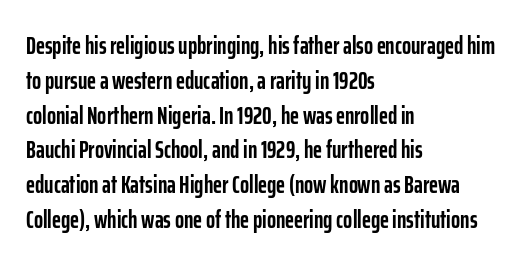
Q: Is the text bold? A: Yes.
Q: Is the text italic (slanted)? A: No, it is upright.
Q: Is the text underlined? A: No.
Q: How is the paragraph aligned? A: Left-aligned.
Q: Is the spacing between letters normal or unusually wide? A: Normal.
Q: Is the spacing between lines tight, normal or loose? A: Normal.
